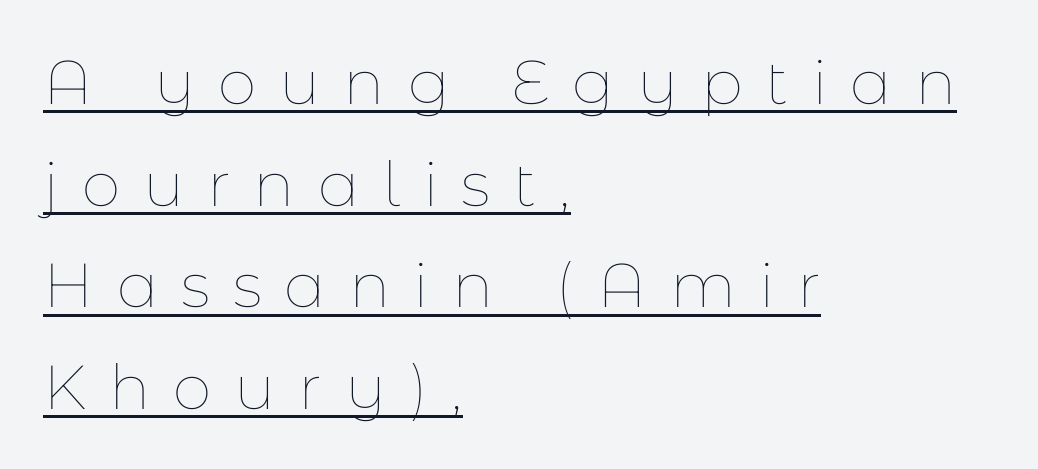
{"italic": "no", "bold": "no", "weight": "thin", "width": "normal", "stroke_contrast": "low", "x_height": "medium", "monospaced": "no", "underline": "yes", "align": "left", "line_spacing": "normal", "line_spacing_ratio": 1.64, "letter_spacing": "wide", "letter_spacing_em": 0.37, "glyph_px": 62}
